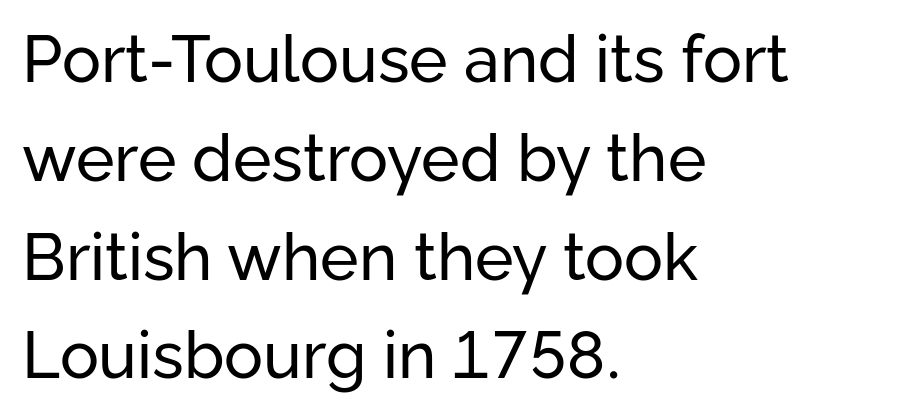
The image shows 65 px regular-weight sans-serif type, upright; set left-aligned, normal line spacing (1.52x), normal letter spacing, not underlined; low stroke contrast and a medium x-height.
